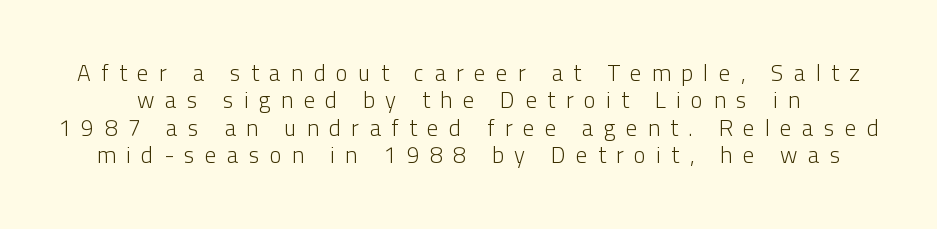
The image shows 23 px text type, upright; set line spacing 1.19x, unusually wide letter spacing (+0.45 em), not underlined.
